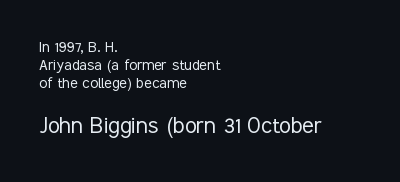
Q: Is the text bold? A: No.
Q: Is the text italic (slanted)? A: No, it is upright.
Q: Is the text underlined? A: No.
Q: How is the paragraph aligned? A: Left-aligned.
Q: Is the spacing between letters normal or unusually wide? A: Normal.
Q: Is the spacing between lines tight, normal or loose? A: Tight.
Q: Which block of text is set in a larger size, the first (top) or the second (bottom)? A: The second (bottom) one.
